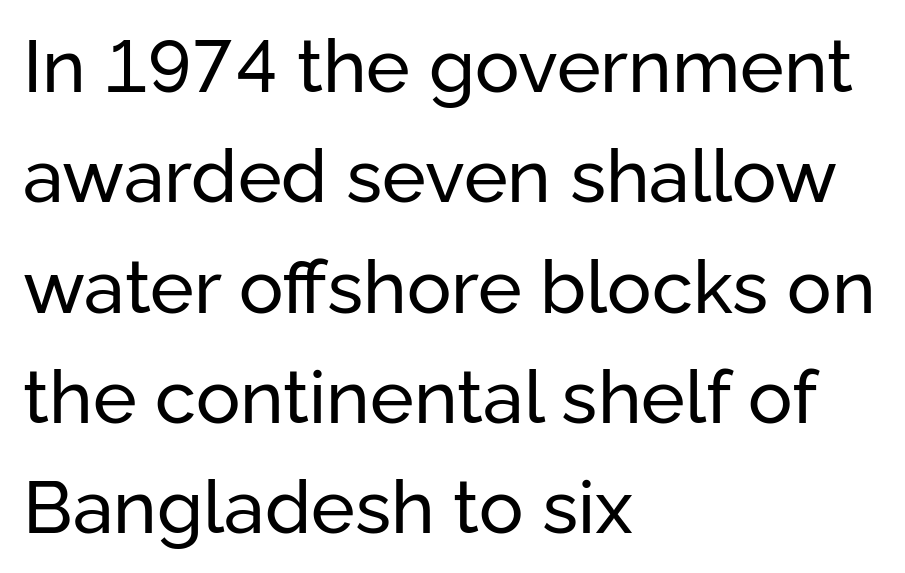
The image shows 74 px regular-weight sans-serif type, upright; set left-aligned, normal line spacing (1.49x), normal letter spacing, not underlined; low stroke contrast and a medium x-height.
